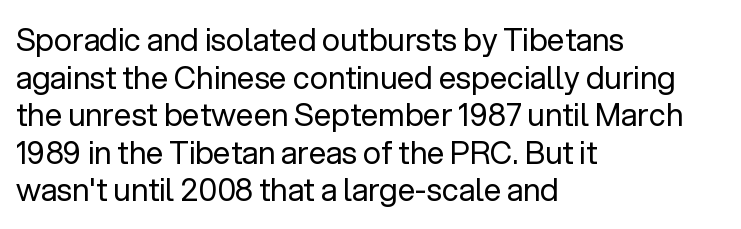
Grotesque or geometric, the face here clearly has no serifs. Weight: regular or lighter. The face used here is proportionally spaced, like ordinary book or web type. Type without underlining.
